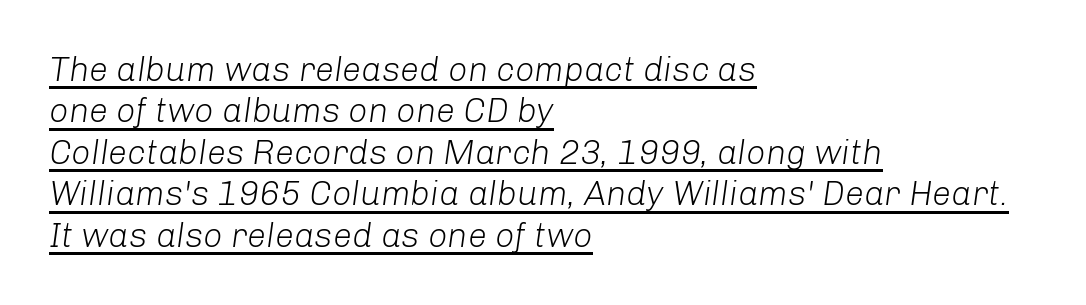
The image shows 34 px light type, italic (leaning right); set left-aligned, line spacing 1.22x, normal letter spacing, underlined; low stroke contrast and a medium x-height.
